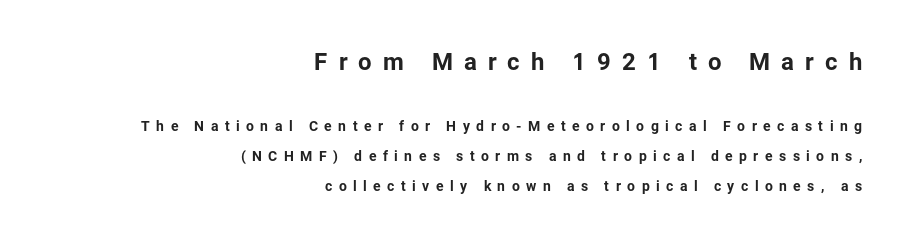
Q: Is the text italic (slanted)? A: No, it is upright.
Q: Is the text underlined? A: No.
Q: How is the paragraph aligned? A: Right-aligned.
Q: Is the spacing between letters normal or unusually wide? A: Unusually wide.
Q: Is the spacing between lines tight, normal or loose? A: Loose.
Q: Which block of text is set in a larger size, the first (top) or the second (bottom)? A: The first (top) one.
